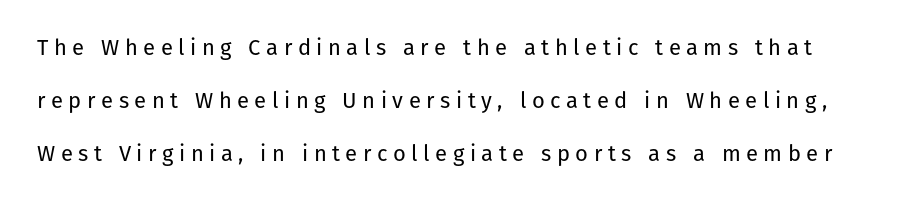
Q: Is the text bold? A: No.
Q: Is the text italic (slanted)? A: No, it is upright.
Q: Is the text underlined? A: No.
Q: Is the spacing between letters normal or unusually wide? A: Unusually wide.
Q: Is the spacing between lines tight, normal or loose? A: Loose.
